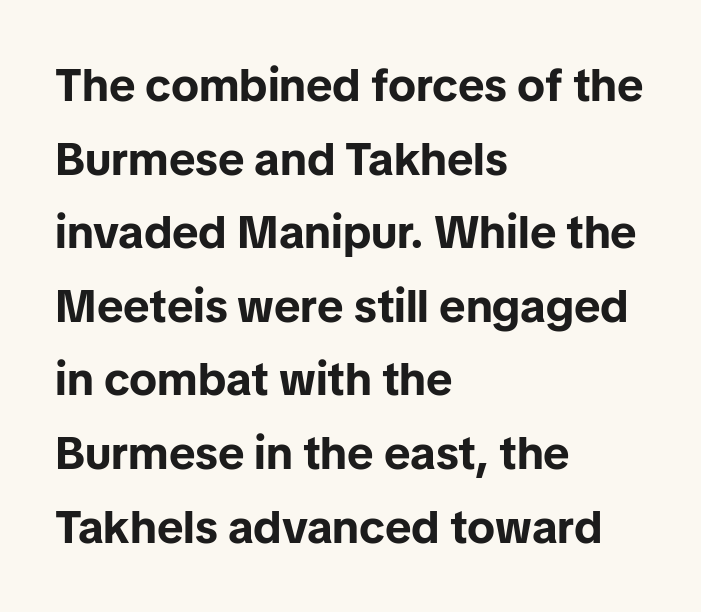
The image shows 46 px bold sans-serif type, upright; set left-aligned, normal line spacing (1.6x), normal letter spacing, not underlined; low stroke contrast and a medium x-height.
